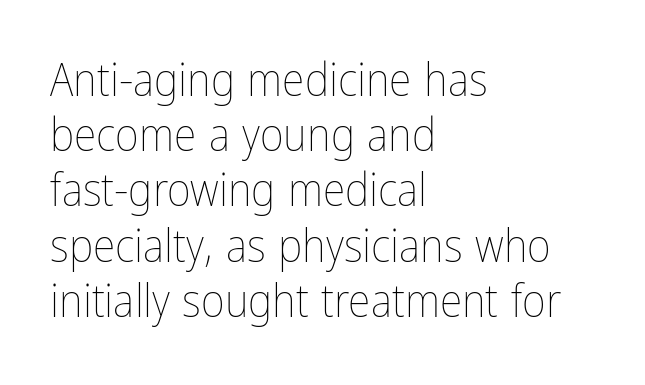
Q: Is the text bold? A: No.
Q: Is the text italic (slanted)? A: No, it is upright.
Q: Is the text underlined? A: No.
Q: How is the paragraph aligned? A: Left-aligned.
Q: Is the spacing between letters normal or unusually wide? A: Normal.
Q: Width (condensed, normal, or wide)? A: Condensed.
Q: Stroke contrast? A: Low.
Q: x-height? A: Medium.
Q: Monospaced? A: No.
